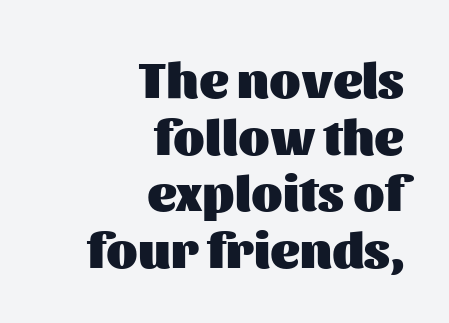
Q: Is the text bold? A: Yes.
Q: Is the text italic (slanted)? A: No, it is upright.
Q: Is the typeface a serif or a sans-serif typeface? A: Sans-serif.
Q: Is the text underlined? A: No.
Q: How is the paragraph aligned? A: Right-aligned.
Q: Is the spacing between letters normal or unusually wide? A: Normal.
Q: Is the spacing between lines tight, normal or loose? A: Tight.
Q: Width (condensed, normal, or wide)? A: Normal.
Q: Stroke contrast? A: Medium.
Q: x-height? A: Medium.
Q: Monospaced? A: No.
